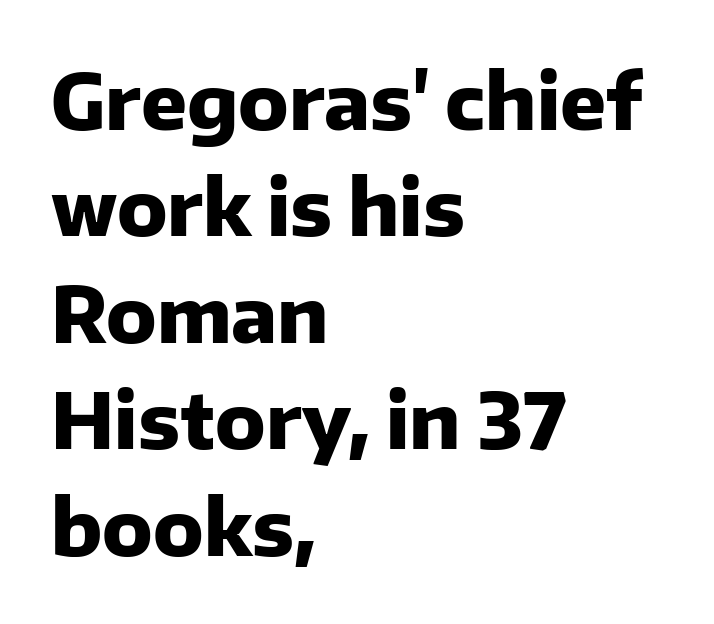
The image shows 76 px heavy sans-serif type, upright; set left-aligned, normal line spacing (1.4x), normal letter spacing, not underlined; low stroke contrast and a medium x-height.
